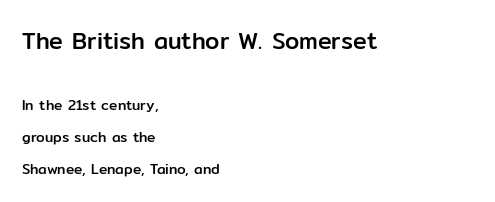
{"italic": "no", "underline": "no", "align": "left", "line_spacing": "loose", "line_spacing_ratio": 2.28, "letter_spacing": "normal", "letter_spacing_em": 0.0, "larger_block": "first", "size_ratio": 1.64, "glyph_px": 23}
